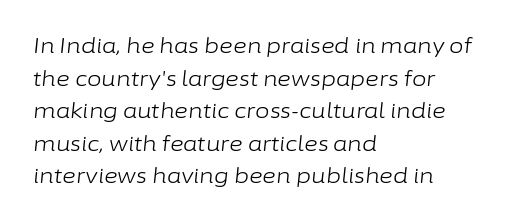
The characters are drawn with everyday or finer stroke widths. The words here are not underlined. Casual observation: everything's shoved over to the left. Caption: standard tracking, unaltered. The passage shown leans; its letterforms are oblique. What's the leading like? Ordinary, nothing unusual.
